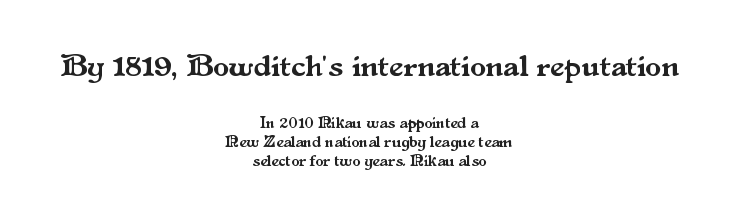
{"serif": "yes", "italic": "no", "width": "normal", "stroke_contrast": "medium", "x_height": "small", "monospaced": "no", "underline": "no", "align": "center", "line_spacing_ratio": 1.2, "letter_spacing": "normal", "letter_spacing_em": 0.0, "larger_block": "first", "size_ratio": 2.0, "glyph_px": 32}
